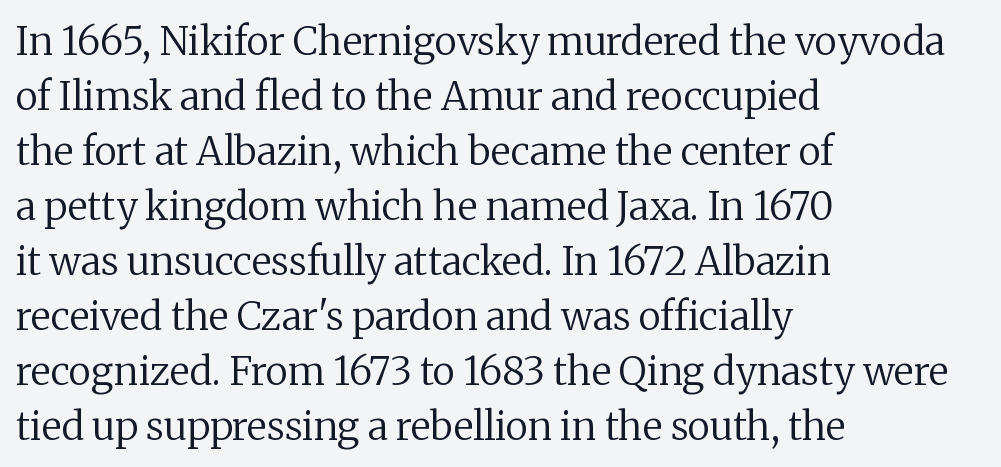
The image shows 39 px regular-weight serif type, upright; set left-aligned, normal line spacing (1.41x), normal letter spacing, not underlined; medium stroke contrast and a medium x-height.
